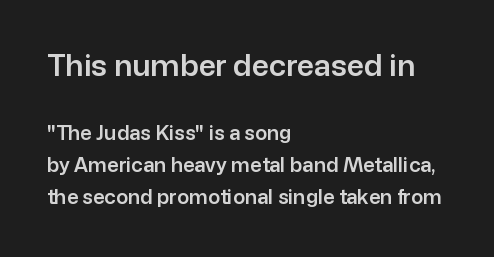
{"serif": "no", "italic": "no", "width": "normal", "stroke_contrast": "low", "x_height": "medium", "monospaced": "no", "underline": "no", "align": "left", "line_spacing": "normal", "line_spacing_ratio": 1.62, "letter_spacing": "normal", "letter_spacing_em": 0.0, "larger_block": "first", "size_ratio": 1.5, "glyph_px": 30}
